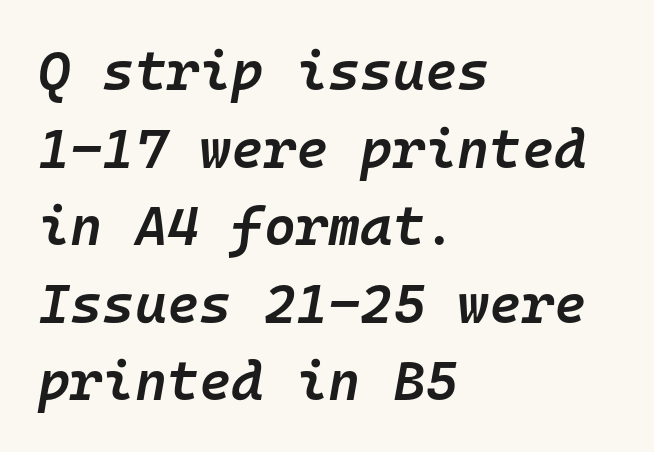
The text block is weighted toward the left margin, trailing off unevenly rightward. Is the type bold? Partly — it's a semibold, heavier than regular but not fully bold. The block of text has a typical density, with ordinary space between rows. Descender tails drop into unmarked territory. This sample uses plain, unmodified letter spacing.
